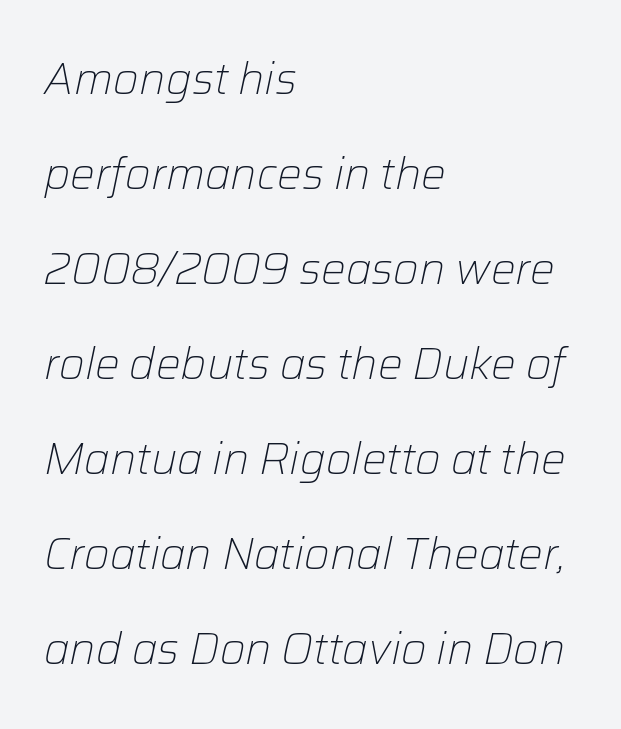
{"italic": "yes", "lean": "right", "slant_degrees": 12, "bold": "no", "weight": "light", "width": "normal", "stroke_contrast": "low", "x_height": "medium", "monospaced": "no", "underline": "no", "align": "left", "line_spacing": "loose", "line_spacing_ratio": 2.16, "letter_spacing": "normal", "letter_spacing_em": 0.0, "glyph_px": 44}
